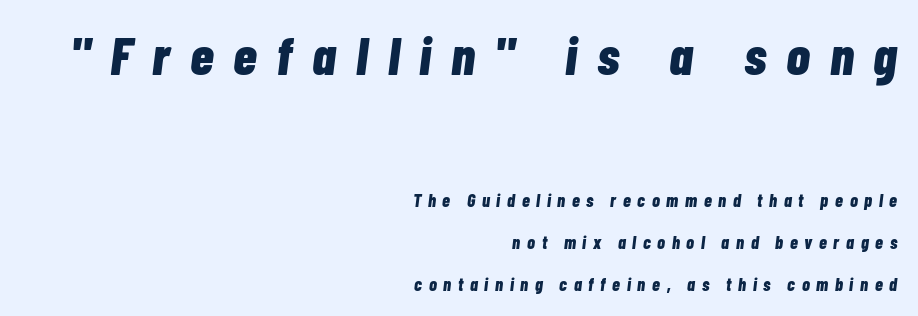
No word sits above an underline. Slant detected: the letters are inclined. Successive baselines arrive slowly, with a big drop between each. Which of the two is more prominent by size? The first, at the top. A full-strength bold gives these letters their thick strokes.
